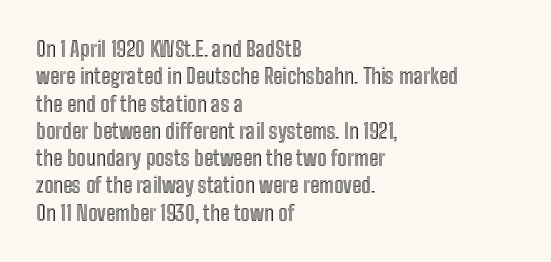
The image shows 21 px text type, upright; set left-aligned, normal line spacing (1.3x), normal letter spacing, not underlined.
